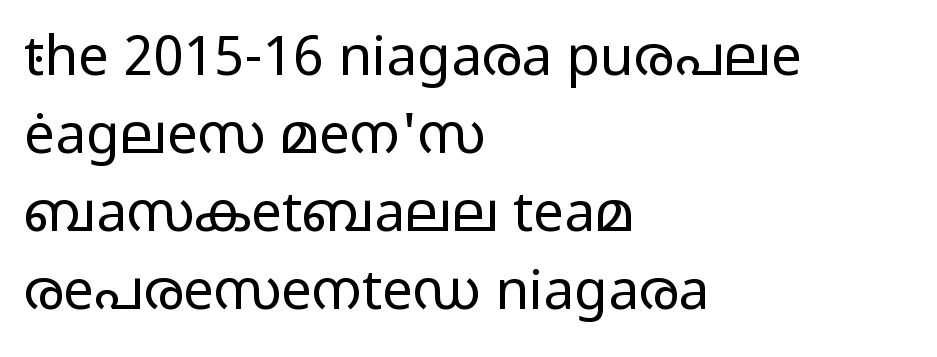
The passage shown is typed in a proportional face where columns would drift. Characters follow at the spacing the type designer built in. The letterforms sit at book weight or below. Nobody drew a line under any word here. In terms of leading, this rendering sits right in the middle.
